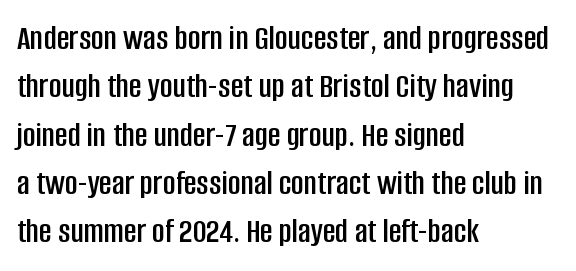
The image shows 35 px condensed sans-serif type, upright; set left-aligned, normal line spacing (1.38x), normal letter spacing, not underlined; low stroke contrast and a large x-height.
